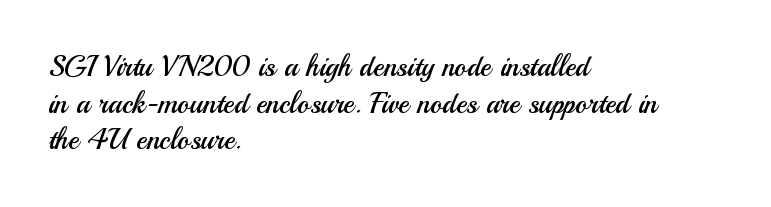
The image shows 29 px regular-weight sans-serif type; set left-aligned, normal line spacing (1.26x), normal letter spacing, not underlined; medium stroke contrast and a small x-height.
